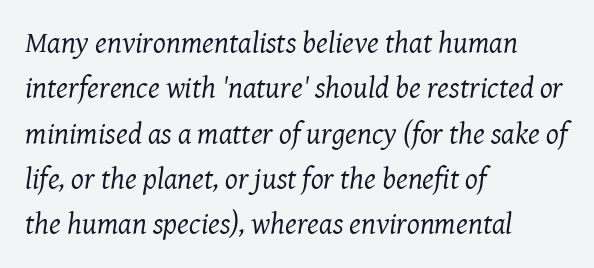
Tall strokes in this sample are angled rather than plumb. The cut favours lightness, reaching ordinary text weight at its darkest. These lines are rendered in a variable-pitch font. The tracking reads as untouched default to a designer's eye. Words float on clear page, feet unadorned. How would I describe the line gaps? Plain and ordinary.
